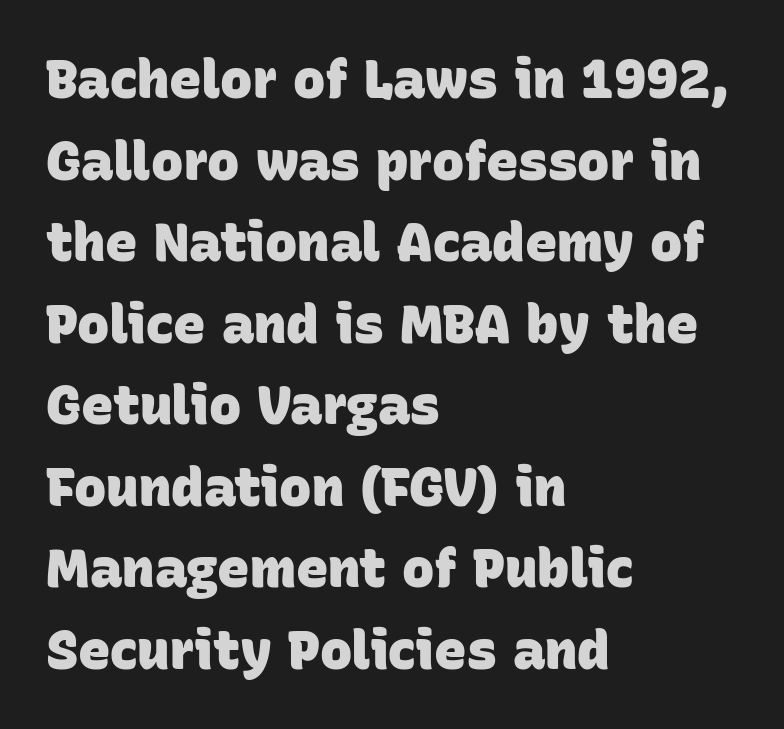
Q: Is the text bold? A: Yes.
Q: Is the typeface a serif or a sans-serif typeface? A: Sans-serif.
Q: Is the text underlined? A: No.
Q: How is the paragraph aligned? A: Left-aligned.
Q: Is the spacing between letters normal or unusually wide? A: Normal.
Q: Is the spacing between lines tight, normal or loose? A: Normal.
Q: Width (condensed, normal, or wide)? A: Normal.
Q: Stroke contrast? A: Low.
Q: x-height? A: Large.
Q: Monospaced? A: No.
